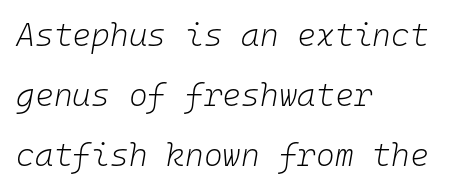
Horizontal alignment here is leftward, the default for most running prose. The passage shown is typed in a monospace face where columns stay perfectly aligned. Has an underline been added? It has not. A light-to-regular cut is what we see here. Compared with ordinary roman type, these characters are visibly tilted.
